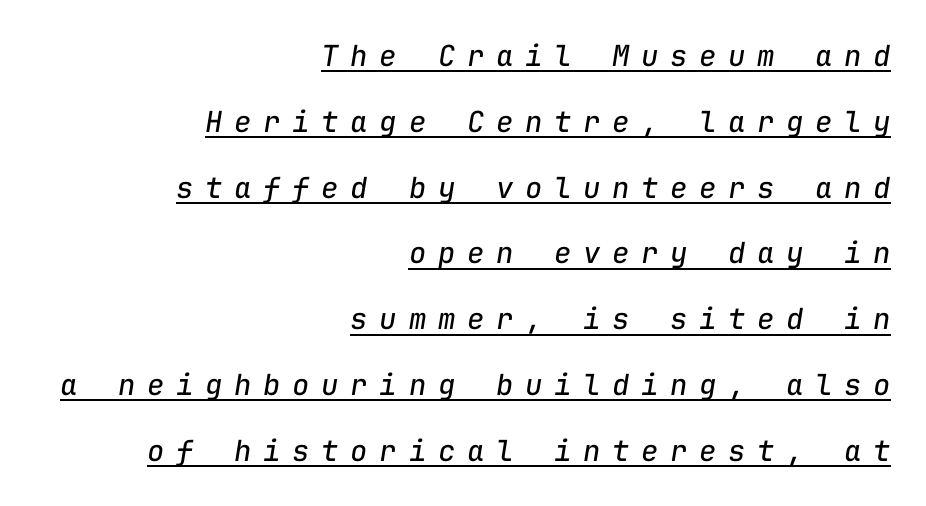
The image shows 29 px regular-weight type, italic (leaning right), monospaced; set right-aligned, loose line spacing (2.27x), unusually wide letter spacing (+0.4 em), underlined; low stroke contrast and a medium x-height.
